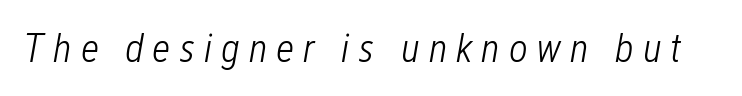
The image shows 41 px light, condensed type, italic (leaning right); set unusually wide letter spacing (+0.21 em), not underlined; low stroke contrast and a medium x-height.
